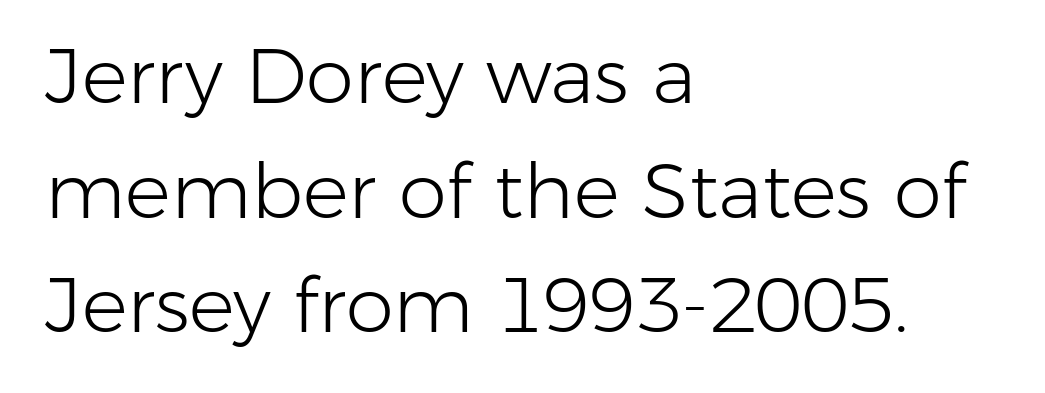
{"serif": "no", "italic": "no", "bold": "no", "weight": "light", "width": "normal", "stroke_contrast": "low", "x_height": "medium", "monospaced": "no", "underline": "no", "align": "left", "line_spacing": "normal", "line_spacing_ratio": 1.49, "letter_spacing": "normal", "letter_spacing_em": 0.0, "glyph_px": 77}
